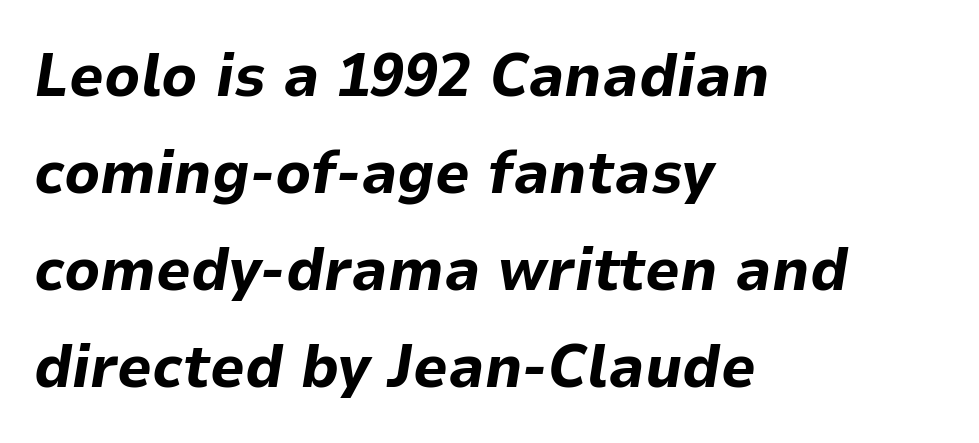
Q: Is the text bold? A: Yes.
Q: Is the text italic (slanted)? A: Yes, it leans right by about 9 degrees.
Q: Is the text underlined? A: No.
Q: How is the paragraph aligned? A: Left-aligned.
Q: Is the spacing between letters normal or unusually wide? A: Normal.
Q: Is the spacing between lines tight, normal or loose? A: Normal.
Q: Width (condensed, normal, or wide)? A: Normal.
Q: Stroke contrast? A: Low.
Q: x-height? A: Medium.
Q: Monospaced? A: No.
